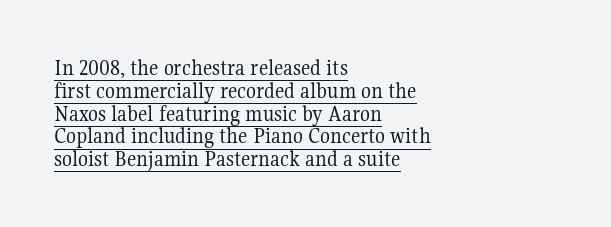
The image shows 23 px text type, upright; set left-aligned, tight line spacing (0.99x), normal letter spacing, underlined.
